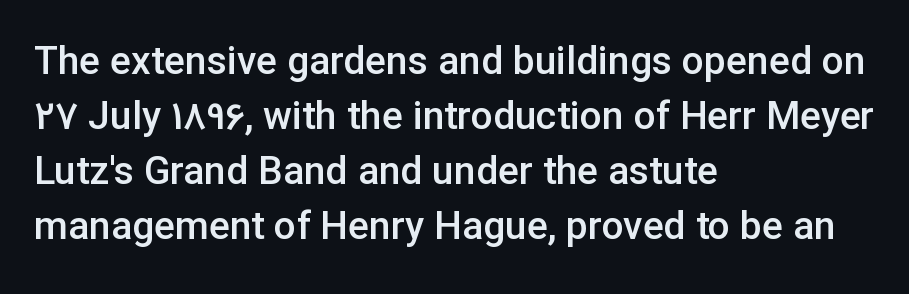
Type style note: lacks serifs. Tracking value appears to be zero — textbook default spacing. This is the regular roman posture of the typeface. Here the designer chose a conventional face with non-uniform glyph widths. Is there much room between lines? A standard amount, neither cramped nor airy. Every letter is mildly thick-stroked: semibold rather than bold.
